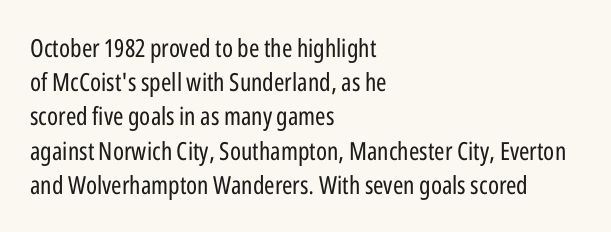
The image shows 25 px text type, upright; set left-aligned, normal line spacing (1.37x), normal letter spacing, not underlined.
